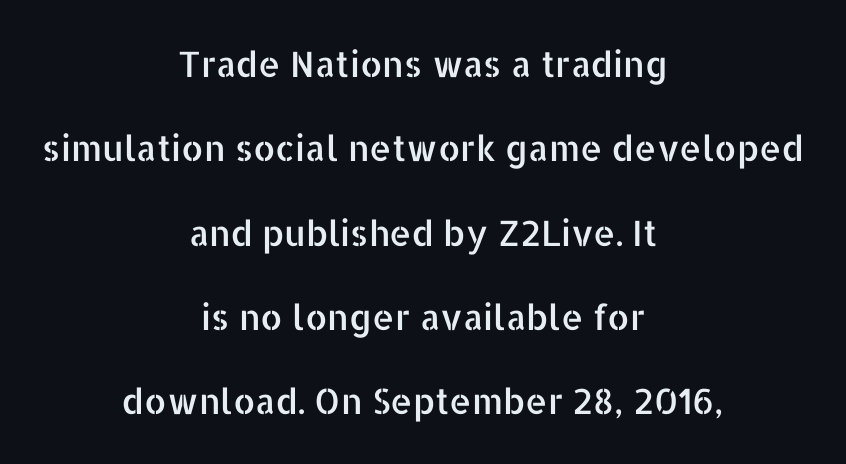
{"serif": "no", "italic": "no", "width": "normal", "stroke_contrast": "low", "x_height": "medium", "monospaced": "no", "underline": "no", "align": "center", "line_spacing": "loose", "line_spacing_ratio": 2.41, "letter_spacing": "normal", "letter_spacing_em": 0.0, "glyph_px": 35}
